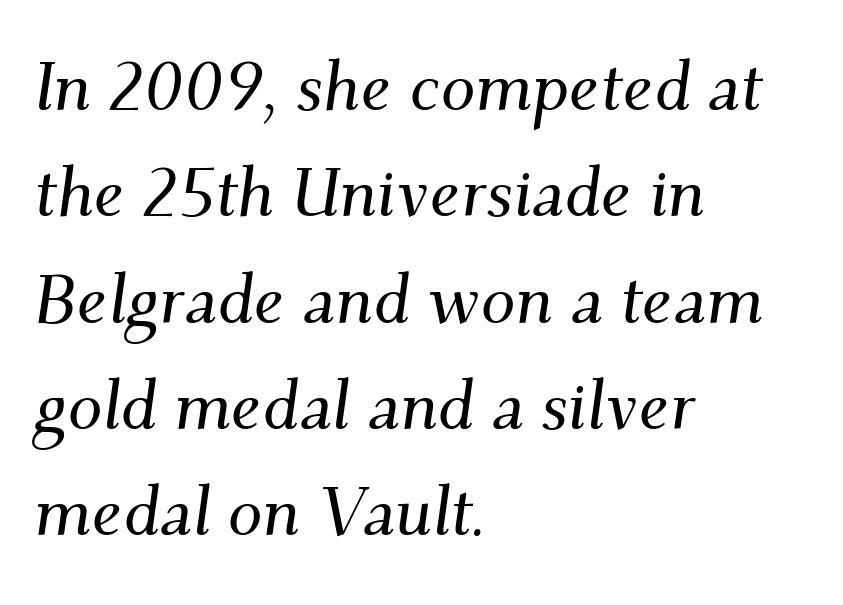
The image shows 69 px serif type, italic (leaning right); set left-aligned, normal line spacing (1.54x), normal letter spacing, not underlined; medium stroke contrast and a small x-height.
